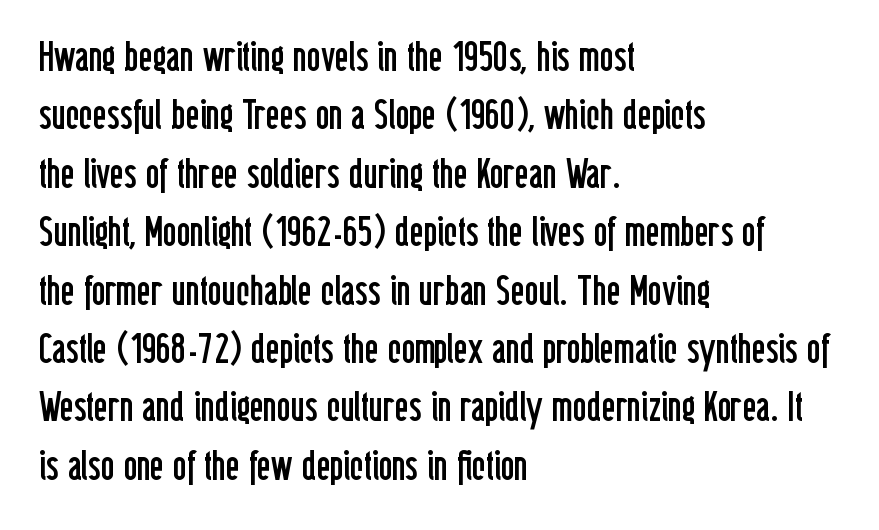
Q: Is the text bold? A: No.
Q: Is the text italic (slanted)? A: No, it is upright.
Q: Is the typeface a serif or a sans-serif typeface? A: Sans-serif.
Q: Is the text underlined? A: No.
Q: How is the paragraph aligned? A: Left-aligned.
Q: Is the spacing between letters normal or unusually wide? A: Normal.
Q: Is the spacing between lines tight, normal or loose? A: Normal.
Q: Width (condensed, normal, or wide)? A: Condensed.
Q: Stroke contrast? A: Low.
Q: x-height? A: Medium.
Q: Monospaced? A: No.
